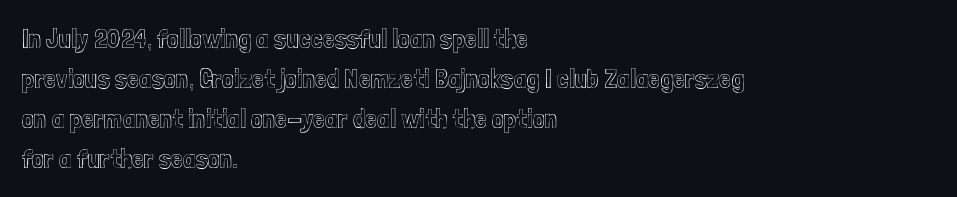
The image shows 27 px text type, upright; set left-aligned, normal line spacing (1.48x), normal letter spacing, not underlined.
